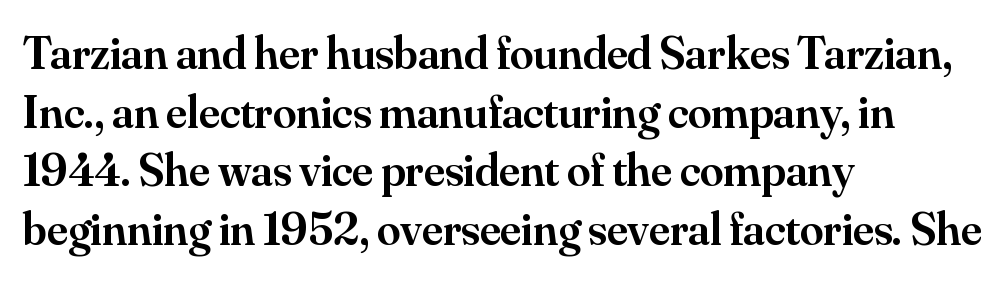
The image shows 47 px semibold serif type, upright; set left-aligned, normal line spacing (1.25x), normal letter spacing, not underlined; medium stroke contrast and a small x-height.
